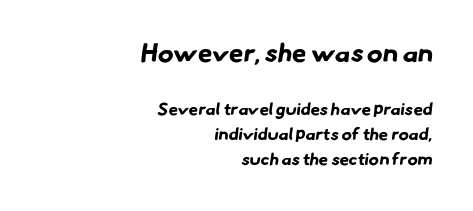
These lines stack with their right ends in a neat column. The rows are spaced the way most documents space them. Descender tails drop into unmarked territory. Strong, thick strokes mark this as bold type.
